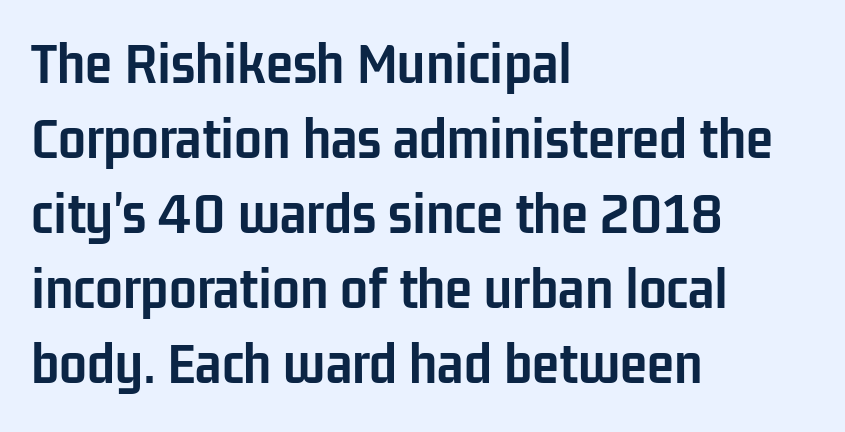
{"serif": "no", "italic": "no", "bold": "yes", "weight": "semibold", "width": "condensed", "stroke_contrast": "low", "x_height": "medium", "monospaced": "no", "underline": "no", "align": "left", "line_spacing_ratio": 1.21, "letter_spacing": "normal", "letter_spacing_em": 0.0, "glyph_px": 62}
